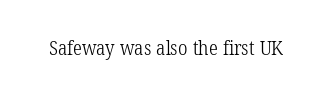
{"bold": "no", "underline": "no", "letter_spacing": "normal", "letter_spacing_em": 0.0, "glyph_px": 20}
